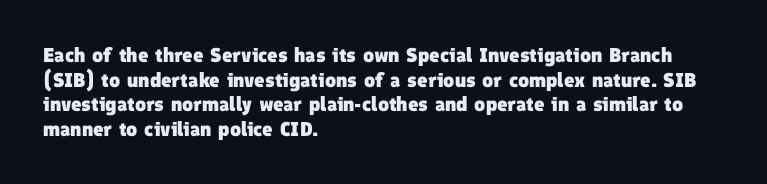
{"bold": "yes", "underline": "no", "align": "left", "line_spacing_ratio": 1.23, "letter_spacing": "normal", "letter_spacing_em": 0.0, "glyph_px": 20}
